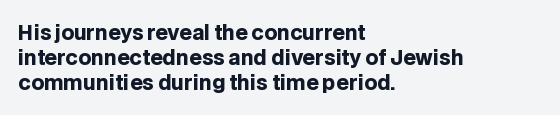
Q: Is the text bold? A: Yes.
Q: Is the text italic (slanted)? A: No, it is upright.
Q: Is the text underlined? A: No.
Q: How is the paragraph aligned? A: Left-aligned.
Q: Is the spacing between letters normal or unusually wide? A: Normal.
Q: Is the spacing between lines tight, normal or loose? A: Normal.
